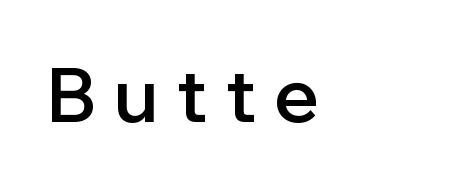
The image shows 75 px semibold sans-serif type, upright; set unusually wide letter spacing (+0.24 em), not underlined; low stroke contrast and a medium x-height.
